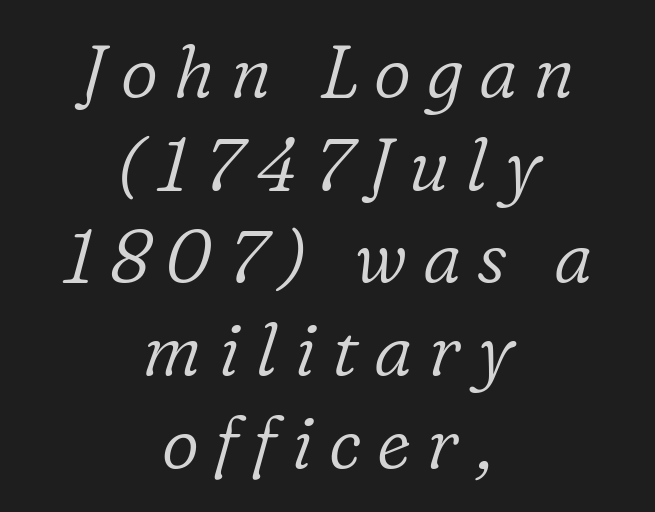
The image shows 73 px light serif type, italic (leaning right); set centered, normal line spacing (1.27x), unusually wide letter spacing (+0.22 em), not underlined; low stroke contrast and a medium x-height.
